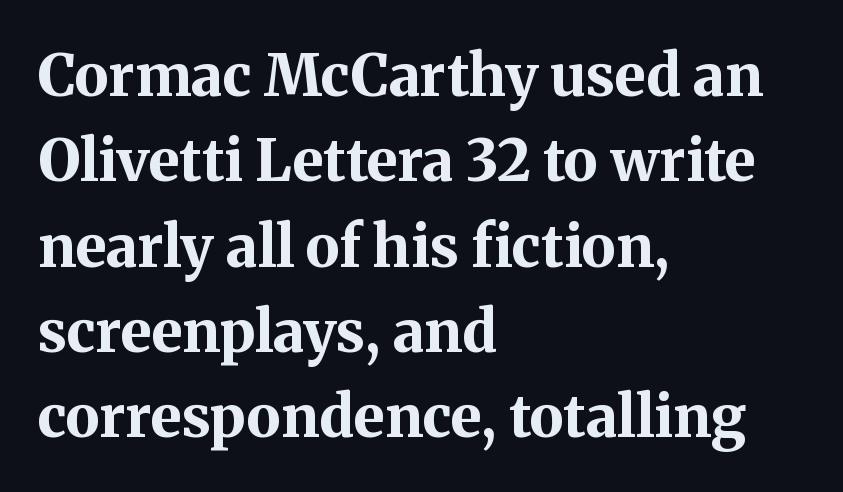
Q: Is the text bold? A: Yes.
Q: Is the text italic (slanted)? A: No, it is upright.
Q: Is the typeface a serif or a sans-serif typeface? A: Serif.
Q: Is the text underlined? A: No.
Q: How is the paragraph aligned? A: Left-aligned.
Q: Is the spacing between letters normal or unusually wide? A: Normal.
Q: Is the spacing between lines tight, normal or loose? A: Normal.
Q: Width (condensed, normal, or wide)? A: Normal.
Q: Stroke contrast? A: Medium.
Q: x-height? A: Medium.
Q: Monospaced? A: No.
